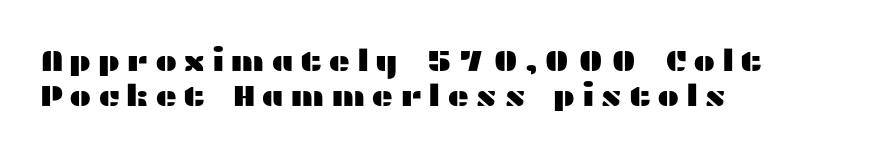
Where is the straight margin? On the left. Style check: upright. These lines are rendered in a variable-pitch font. Short note: letters widely spaced. Each letter's strokes conclude bluntly, with no projecting serifs. Each row of text sits above clean, open space.
